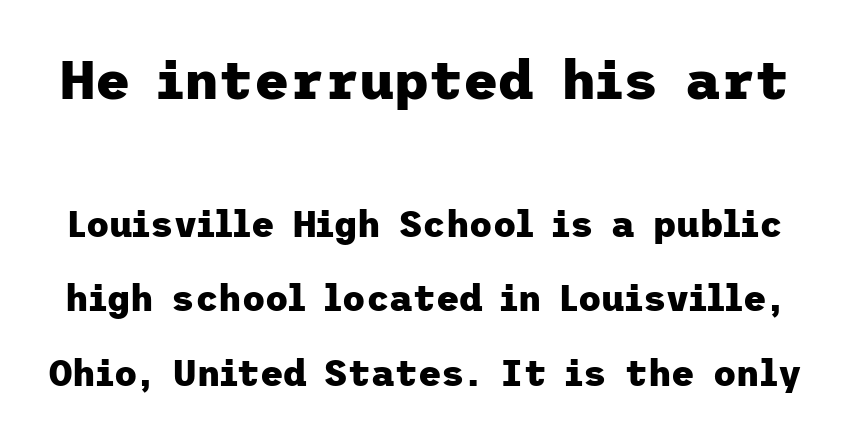
Q: Is the text bold? A: Yes.
Q: Is the text italic (slanted)? A: No, it is upright.
Q: Is the typeface a serif or a sans-serif typeface? A: Sans-serif.
Q: Is the text underlined? A: No.
Q: Is the spacing between letters normal or unusually wide? A: Normal.
Q: Is the spacing between lines tight, normal or loose? A: Loose.
Q: Which block of text is set in a larger size, the first (top) or the second (bottom)? A: The first (top) one.
Q: Width (condensed, normal, or wide)? A: Normal.
Q: Stroke contrast? A: Low.
Q: x-height? A: Medium.
